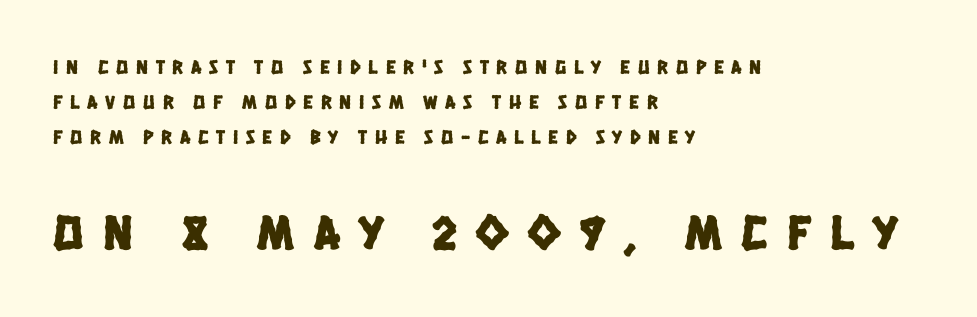
{"serif": "no", "width": "condensed", "stroke_contrast": "low", "x_height": "large", "monospaced": "no", "underline": "no", "align": "left", "line_spacing_ratio": 1.75, "letter_spacing": "wide", "letter_spacing_em": 0.39, "larger_block": "second", "size_ratio": 2.5, "glyph_px": 50}
